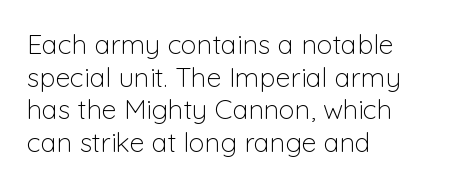
The image shows 27 px text type, upright; set left-aligned, line spacing 1.21x, normal letter spacing, not underlined.
